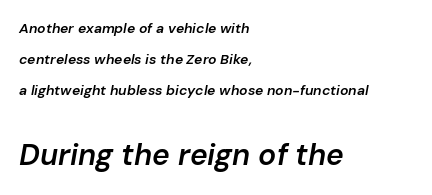
Q: Is the text bold? A: Semi-bold.
Q: Is the text italic (slanted)? A: Yes, it leans right by about 10 degrees.
Q: Is the text underlined? A: No.
Q: How is the paragraph aligned? A: Left-aligned.
Q: Is the spacing between letters normal or unusually wide? A: Normal.
Q: Is the spacing between lines tight, normal or loose? A: Loose.
Q: Which block of text is set in a larger size, the first (top) or the second (bottom)? A: The second (bottom) one.
Q: Width (condensed, normal, or wide)? A: Normal.
Q: Stroke contrast? A: Low.
Q: x-height? A: Medium.
Q: Monospaced? A: No.
